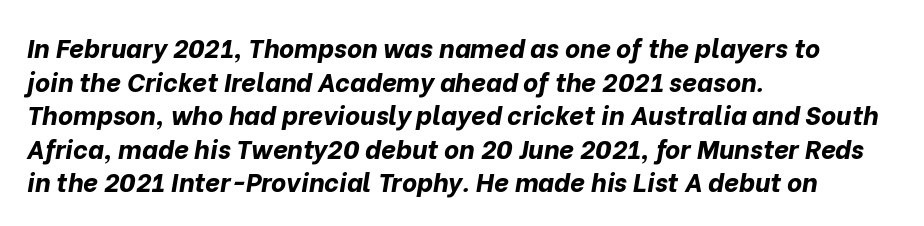
The image shows 26 px bold type, italic (leaning right); set left-aligned, normal line spacing (1.29x), normal letter spacing, not underlined.
